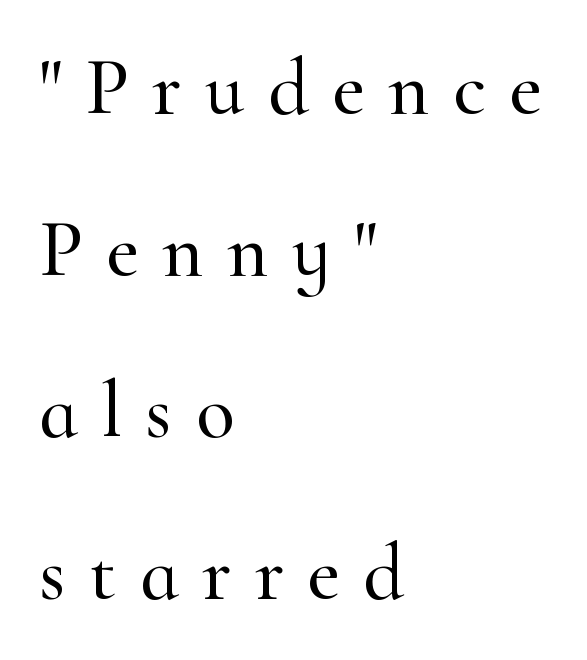
Q: Is the text italic (slanted)? A: No, it is upright.
Q: Is the typeface a serif or a sans-serif typeface? A: Serif.
Q: Is the text underlined? A: No.
Q: How is the paragraph aligned? A: Left-aligned.
Q: Is the spacing between letters normal or unusually wide? A: Unusually wide.
Q: Is the spacing between lines tight, normal or loose? A: Loose.
Q: Width (condensed, normal, or wide)? A: Normal.
Q: Stroke contrast? A: High.
Q: x-height? A: Small.
Q: Monospaced? A: No.
